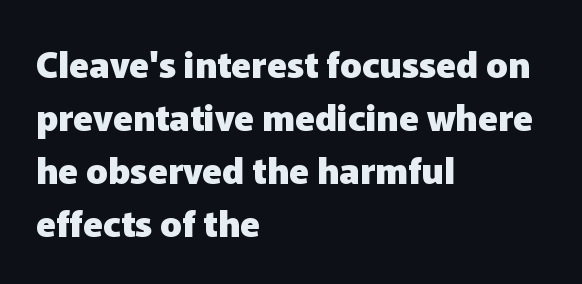
Q: Is the text bold? A: Yes.
Q: Is the text italic (slanted)? A: No, it is upright.
Q: Is the typeface a serif or a sans-serif typeface? A: Sans-serif.
Q: Is the text underlined? A: No.
Q: How is the paragraph aligned? A: Left-aligned.
Q: Is the spacing between letters normal or unusually wide? A: Normal.
Q: Is the spacing between lines tight, normal or loose? A: Normal.
Q: Width (condensed, normal, or wide)? A: Normal.
Q: Stroke contrast? A: Low.
Q: x-height? A: Medium.
Q: Monospaced? A: No.
